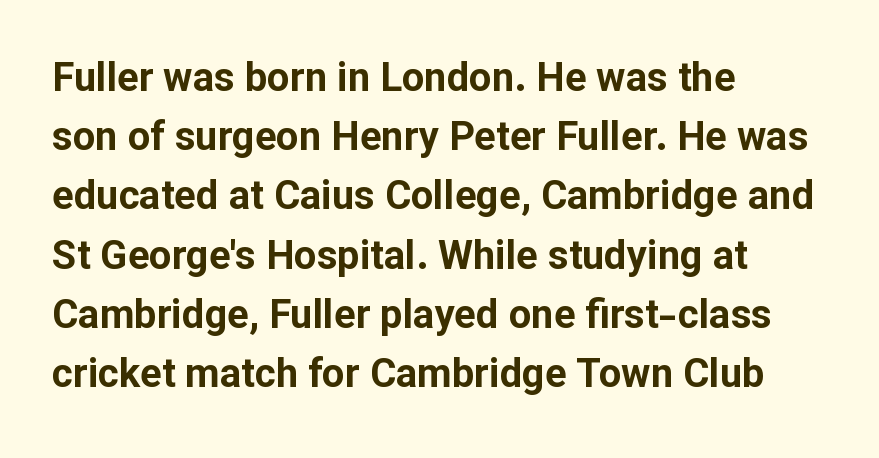
Q: Is the text bold? A: Yes.
Q: Is the text italic (slanted)? A: No, it is upright.
Q: Is the typeface a serif or a sans-serif typeface? A: Sans-serif.
Q: Is the text underlined? A: No.
Q: How is the paragraph aligned? A: Left-aligned.
Q: Is the spacing between letters normal or unusually wide? A: Normal.
Q: Is the spacing between lines tight, normal or loose? A: Normal.
Q: Width (condensed, normal, or wide)? A: Normal.
Q: Stroke contrast? A: Low.
Q: x-height? A: Medium.
Q: Monospaced? A: No.
